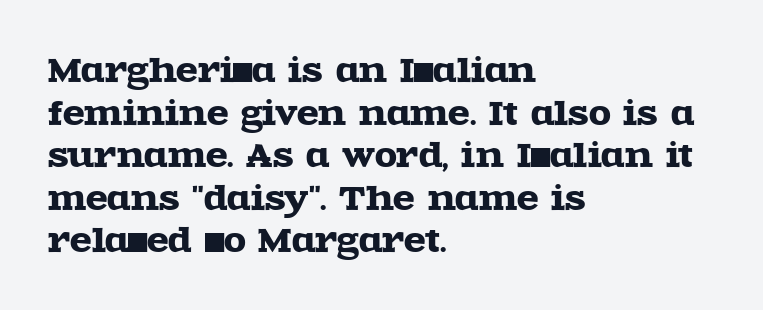
Character widths vary here, with narrow letters taking less room than wide ones. Visually the block forms a straight wall on the left and a jagged coastline on the right. Clear beneath every line of the passage. It's the straight-up-and-down kind of type. I'd call this a serif setting — the letters wear small feet. This sample uses plain, unmodified letter spacing.
